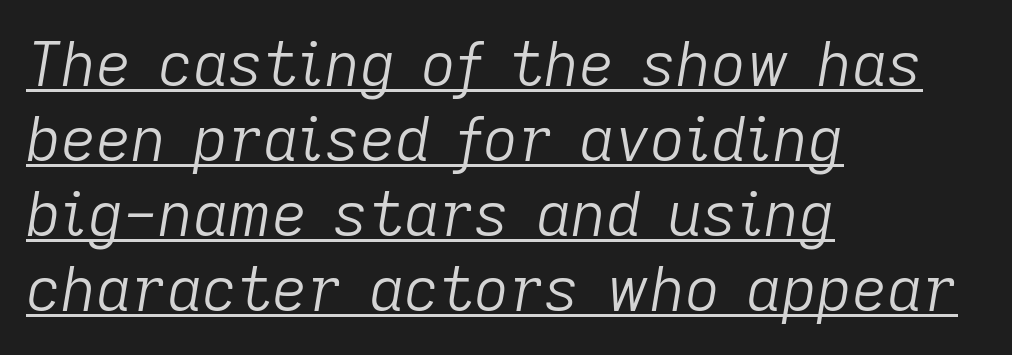
Q: Is the text bold? A: No.
Q: Is the text italic (slanted)? A: Yes, it leans right by about 9 degrees.
Q: Is the text underlined? A: Yes.
Q: How is the paragraph aligned? A: Left-aligned.
Q: Is the spacing between letters normal or unusually wide? A: Normal.
Q: Width (condensed, normal, or wide)? A: Normal.
Q: Stroke contrast? A: Low.
Q: x-height? A: Medium.
Q: Monospaced? A: No.
